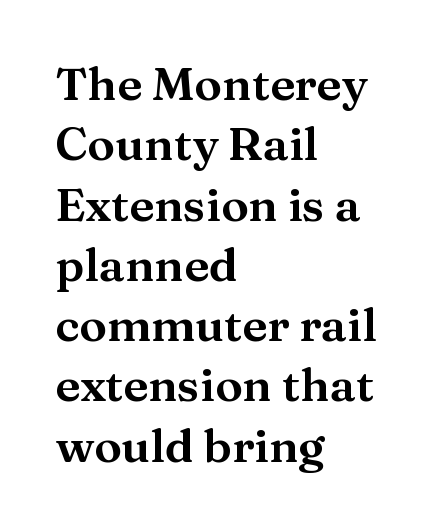
The image shows 46 px wide serif type, upright; set left-aligned, normal line spacing (1.31x), normal letter spacing, not underlined; medium stroke contrast and a medium x-height.
